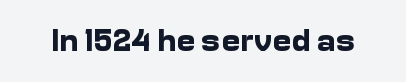
The image shows 32 px bold sans-serif type, upright; set normal letter spacing, not underlined; low stroke contrast and a medium x-height.
